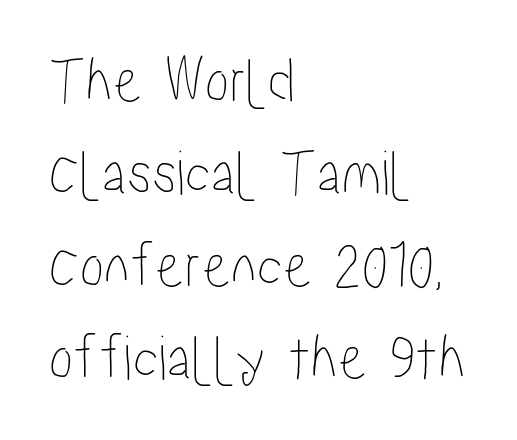
You could call the tracking neutral — neither tight nor loose. The type sits square on the baseline with zero lean. Students, observe: this is what conventionally led text looks like. Each letter keeps its own natural width here, so spacing adapts to shape.
